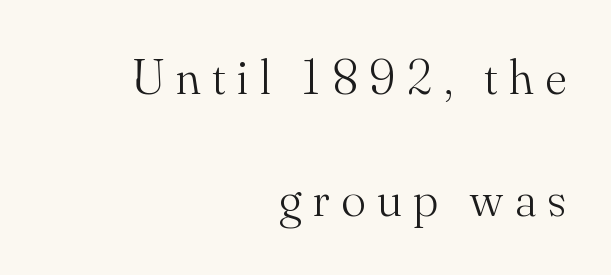
The typesetting does not lean heavy: it is not bold. The glyphs are unaccompanied by any horizontal stroke below them. Alignment: flush right. This block would shrink considerably if given ordinary leading; it's expanded now. The face used here is proportionally spaced, like ordinary book or web type. Short note: letters widely spaced.
